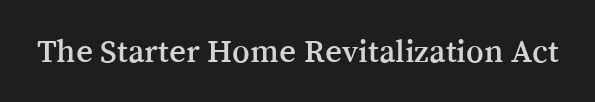
Q: Is the text italic (slanted)? A: No, it is upright.
Q: Is the typeface a serif or a sans-serif typeface? A: Serif.
Q: Is the text underlined? A: No.
Q: Is the spacing between letters normal or unusually wide? A: Normal.
Q: Width (condensed, normal, or wide)? A: Normal.
Q: Stroke contrast? A: Medium.
Q: x-height? A: Medium.
Q: Monospaced? A: No.
